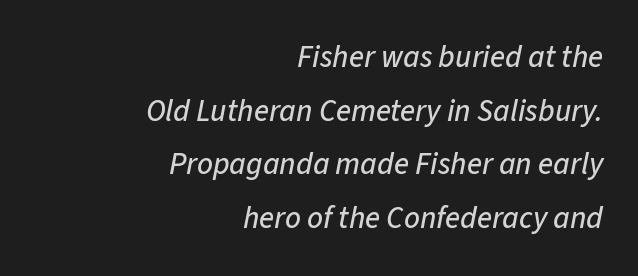
When letters slant like this, we call the style italic. Bare-footed words on every line. Character widths vary here, with narrow letters taking less room than wide ones. Letter spacing: default. The ragged edge is on the left, which tells us the setting is flush right.
